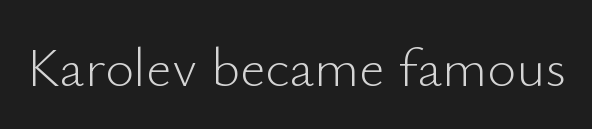
Bold? No — there's no thickening of the strokes. Glance below the letters and you will spot only blank space. In terms of posture, this sample is upright. What stands out about the letter spacing? Nothing — it is the standard amount. The characters display no serif detailing; their extremities are plain. A typesetter would call this proportional, since set widths differ per character.
